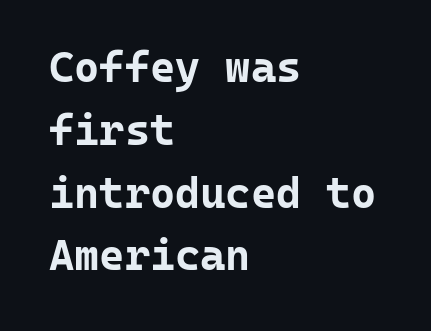
{"serif": "no", "italic": "no", "bold": "yes", "weight": "bold", "width": "normal", "stroke_contrast": "low", "x_height": "medium", "monospaced": "yes", "underline": "no", "align": "left", "line_spacing": "normal", "line_spacing_ratio": 1.46, "letter_spacing": "normal", "letter_spacing_em": 0.0, "glyph_px": 43}
